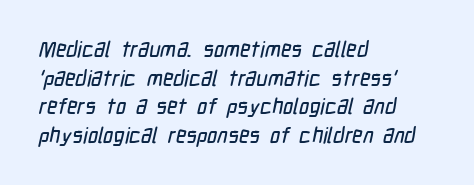
Just letters on the line, the space beneath them empty. This block has exactly the height ordinary leading produces. Letter spacing: default. These lines are set flush left with a ragged right edge.
